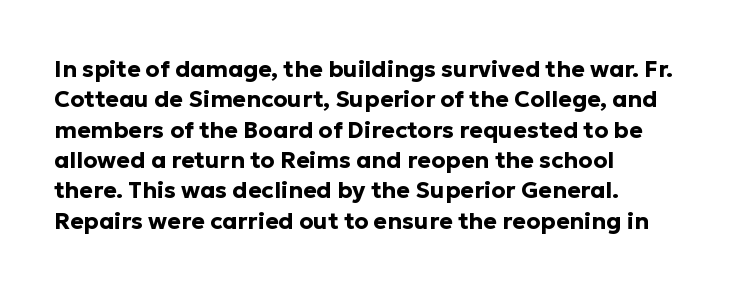
The image shows 23 px bold type, upright; set left-aligned, normal line spacing (1.32x), normal letter spacing, not underlined.
